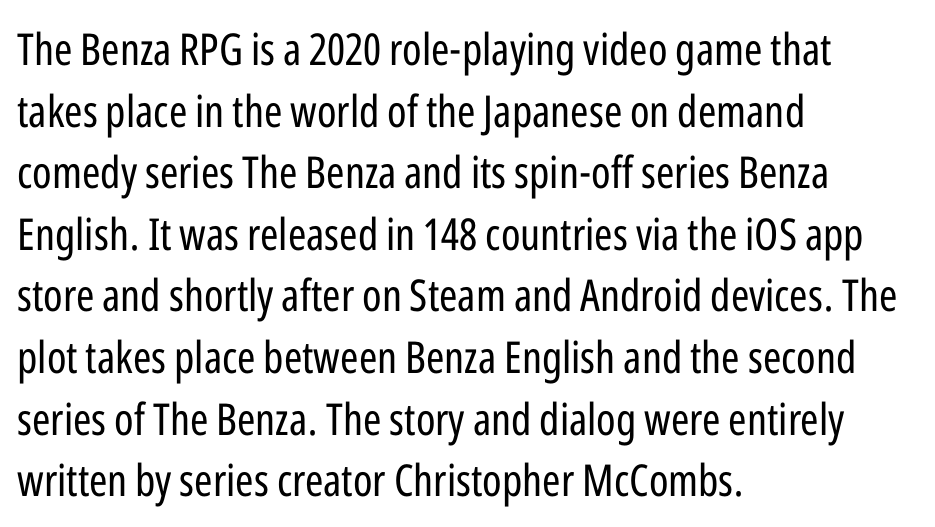
Q: Is the text bold? A: No.
Q: Is the text italic (slanted)? A: No, it is upright.
Q: Is the typeface a serif or a sans-serif typeface? A: Sans-serif.
Q: Is the text underlined? A: No.
Q: How is the paragraph aligned? A: Left-aligned.
Q: Is the spacing between letters normal or unusually wide? A: Normal.
Q: Is the spacing between lines tight, normal or loose? A: Normal.
Q: Width (condensed, normal, or wide)? A: Condensed.
Q: Stroke contrast? A: Low.
Q: x-height? A: Medium.
Q: Monospaced? A: No.
